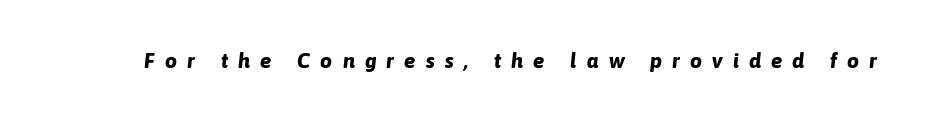
The image shows 21 px bold type, italic (leaning right); set unusually wide letter spacing (+0.49 em), not underlined.
